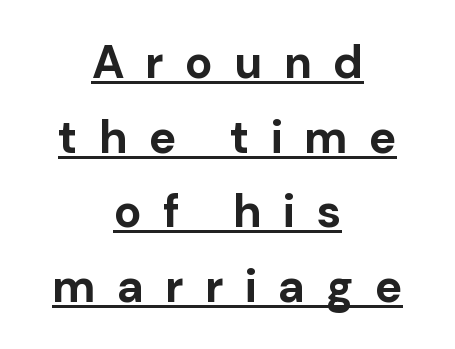
Q: Is the text bold? A: Yes.
Q: Is the text italic (slanted)? A: No, it is upright.
Q: Is the typeface a serif or a sans-serif typeface? A: Sans-serif.
Q: Is the text underlined? A: Yes.
Q: How is the paragraph aligned? A: Centered.
Q: Is the spacing between letters normal or unusually wide? A: Unusually wide.
Q: Is the spacing between lines tight, normal or loose? A: Normal.
Q: Width (condensed, normal, or wide)? A: Normal.
Q: Stroke contrast? A: Low.
Q: x-height? A: Medium.
Q: Monospaced? A: No.
